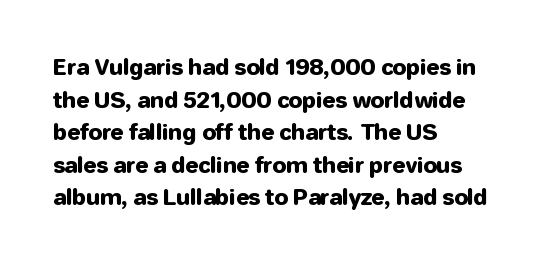
Q: Is the text italic (slanted)? A: No, it is upright.
Q: Is the text underlined? A: No.
Q: How is the paragraph aligned? A: Left-aligned.
Q: Is the spacing between letters normal or unusually wide? A: Normal.
Q: Is the spacing between lines tight, normal or loose? A: Normal.
